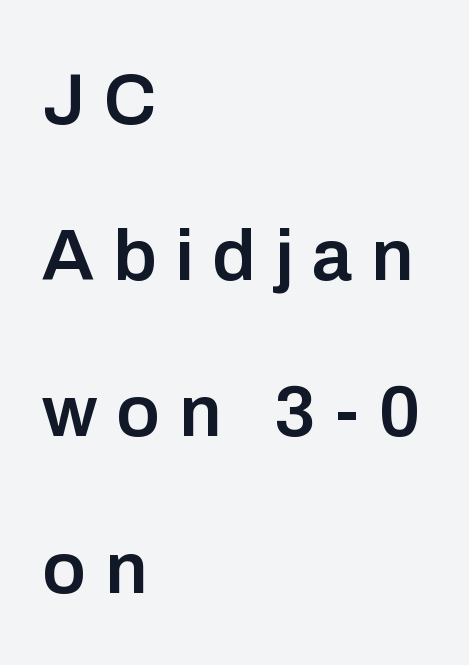
The letters advance in unequal steps, a hallmark of proportional type. Is there any slant? The stems are plumb. Successive baselines arrive slowly, with a big drop between each. Caption: semibold face, moderately heavy strokes. Observe the absence of serifs on each vertical stroke in this sample. This sample uses expanded letter spacing, leaving extra air between glyphs.
